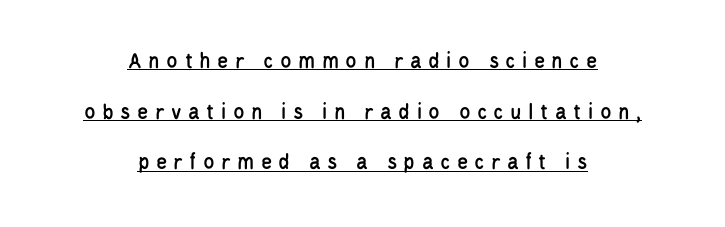
{"italic": "no", "underline": "yes", "align": "center", "line_spacing": "loose", "line_spacing_ratio": 2.2, "letter_spacing": "wide", "letter_spacing_em": 0.28, "glyph_px": 23}
